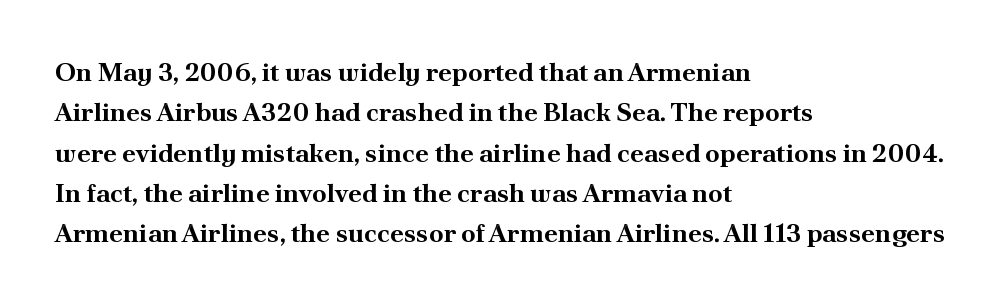
The image shows 26 px bold type, upright; set left-aligned, normal line spacing (1.55x), normal letter spacing, not underlined.
